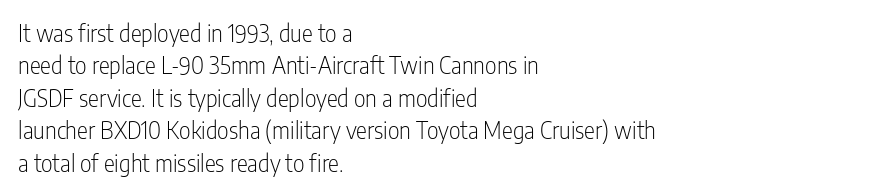
The image shows 23 px text type, upright; set left-aligned, normal line spacing (1.41x), normal letter spacing, not underlined.
